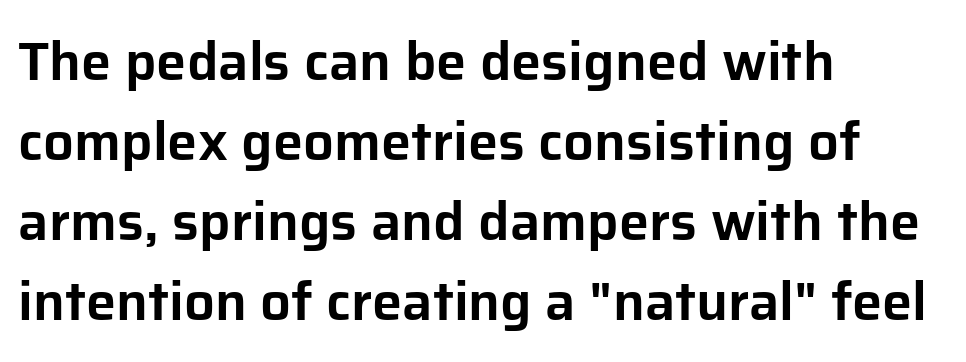
The image shows 54 px sans-serif type, upright; set left-aligned, normal line spacing (1.48x), normal letter spacing, not underlined; low stroke contrast and a medium x-height.
